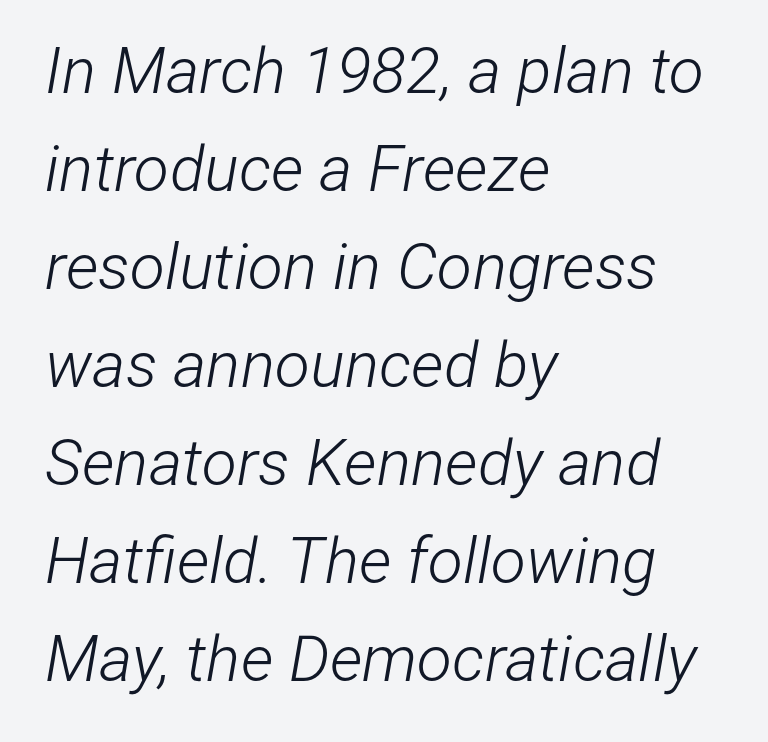
{"italic": "yes", "lean": "right", "slant_degrees": 12, "bold": "no", "weight": "light", "width": "condensed", "stroke_contrast": "low", "x_height": "medium", "monospaced": "no", "underline": "no", "align": "left", "line_spacing": "normal", "line_spacing_ratio": 1.53, "letter_spacing": "normal", "letter_spacing_em": 0.0, "glyph_px": 64}
